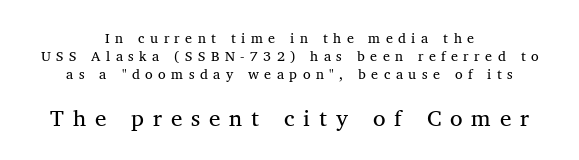
Horizontally, the lines are justified to the midpoint only. Display-style spreading of the glyphs; the letterfit is very open. Does the bottom block carry the larger type? Yes, it does. Does the leading feel generous? No, just average. The passage shown is not bold in any degree. The zone under the glyphs is completely vacant.
